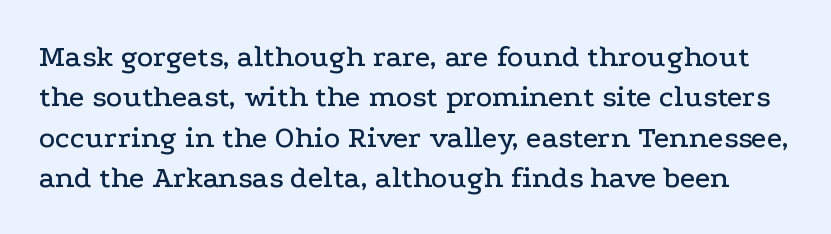
The image shows 31 px wide serif type, upright; set normal line spacing (1.3x), normal letter spacing, not underlined; low stroke contrast and a medium x-height.
